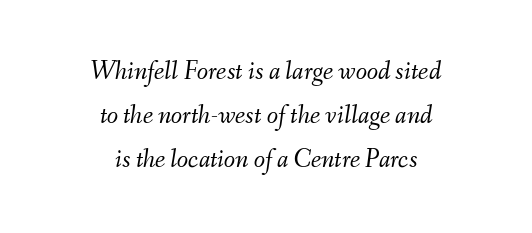
{"italic": "yes", "lean": "right", "slant_degrees": 9, "bold": "no", "underline": "no", "align": "center", "line_spacing": "normal", "line_spacing_ratio": 1.69, "letter_spacing": "normal", "letter_spacing_em": 0.0, "glyph_px": 26}
